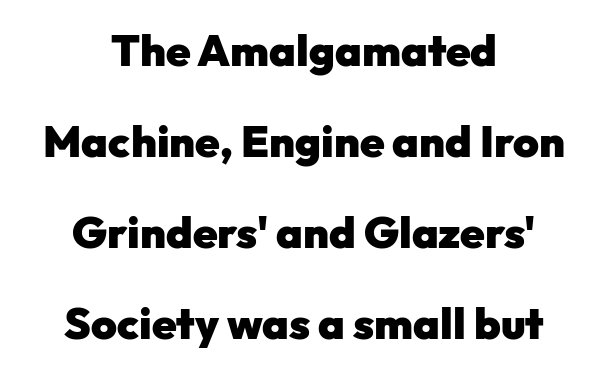
{"serif": "no", "italic": "no", "bold": "yes", "weight": "heavy", "width": "normal", "stroke_contrast": "low", "x_height": "medium", "monospaced": "no", "underline": "no", "align": "center", "line_spacing": "loose", "line_spacing_ratio": 2.07, "letter_spacing": "normal", "letter_spacing_em": 0.0, "glyph_px": 44}
